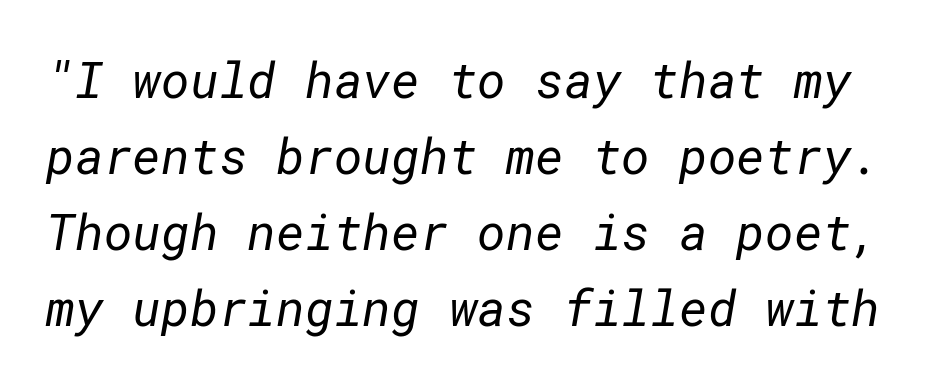
This sample uses plain, unmodified letter spacing. Vertical stems look standard width or narrower in stroke. The glyphs in this specimen are sans serif. The strip under each line holds only bare page.
